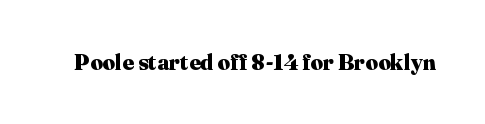
Q: Is the text bold? A: Yes.
Q: Is the text italic (slanted)? A: No, it is upright.
Q: Is the text underlined? A: No.
Q: Is the spacing between letters normal or unusually wide? A: Normal.
